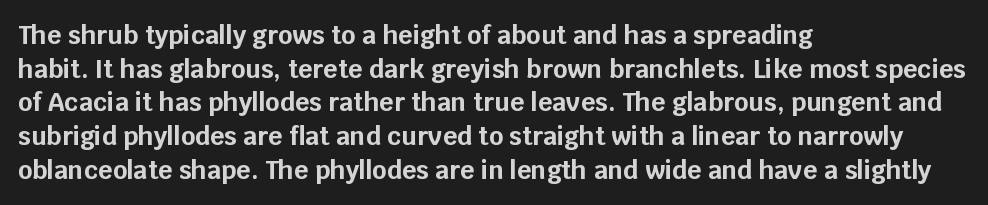
The image shows 25 px bold type, upright; set left-aligned, normal line spacing (1.35x), normal letter spacing, not underlined.
